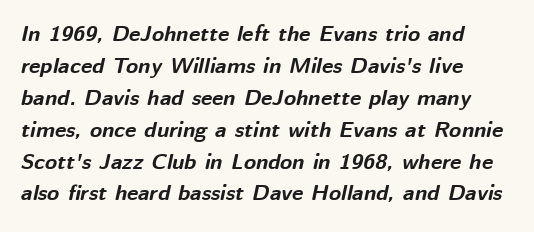
The image shows 22 px bold type, italic (leaning right); set left-aligned, normal line spacing (1.45x), normal letter spacing, not underlined.
